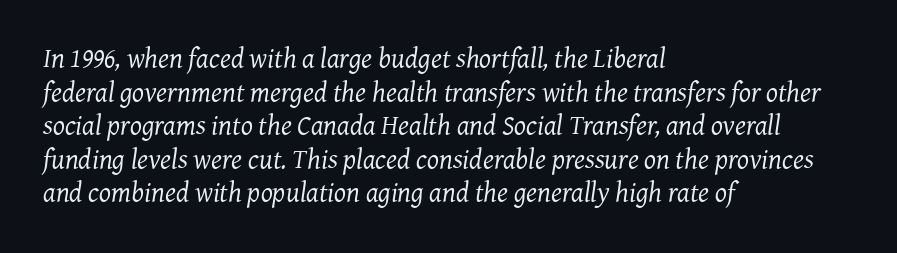
The image shows 28 px regular-weight serif type, italic (leaning right); set left-aligned, line spacing 1.2x, normal letter spacing, not underlined; medium stroke contrast and a medium x-height.
